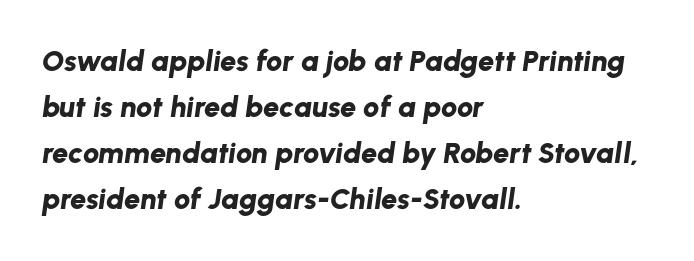
The image shows 29 px bold type, italic (leaning right); set left-aligned, normal line spacing (1.59x), normal letter spacing, not underlined; low stroke contrast and a medium x-height.
